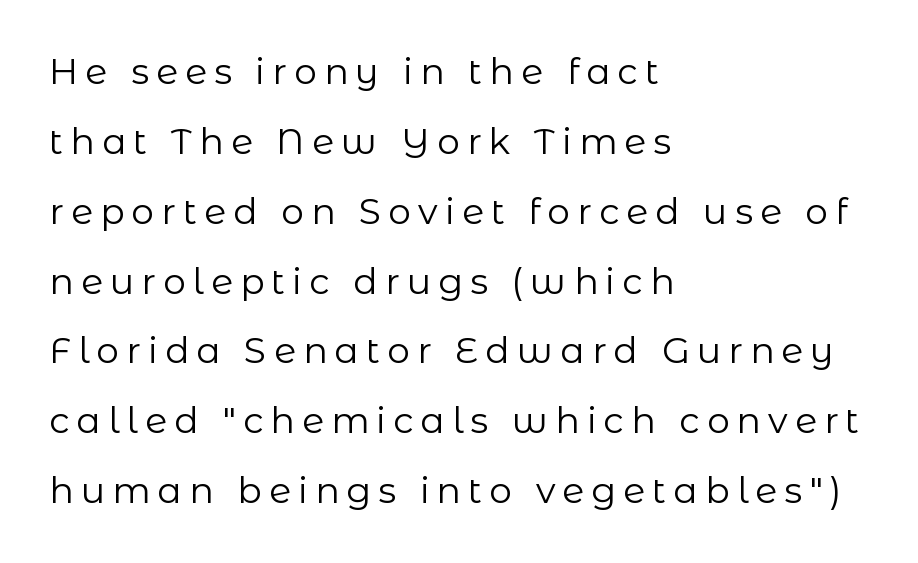
The image shows 36 px regular-weight sans-serif type, upright; set left-aligned, loose line spacing (1.94x), unusually wide letter spacing (+0.2 em), not underlined; low stroke contrast and a medium x-height.
